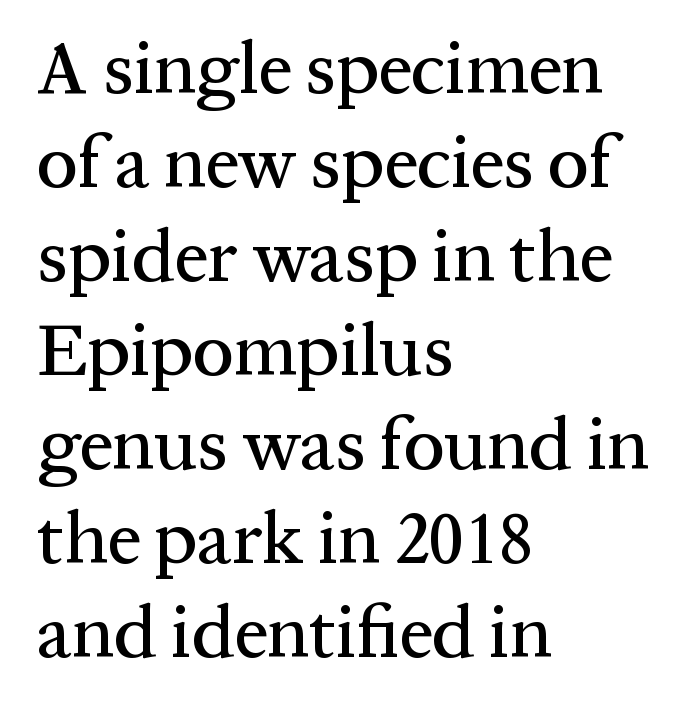
If you drew a line through each stem, it would be perfectly vertical. Character widths vary here, with narrow letters taking less room than wide ones. Descenders are the only things crossing below the line. The line texture is even and compact thanks to regular tracking. In CSS terms this would be text-align: left. In terms of leading, this rendering sits right in the middle.
